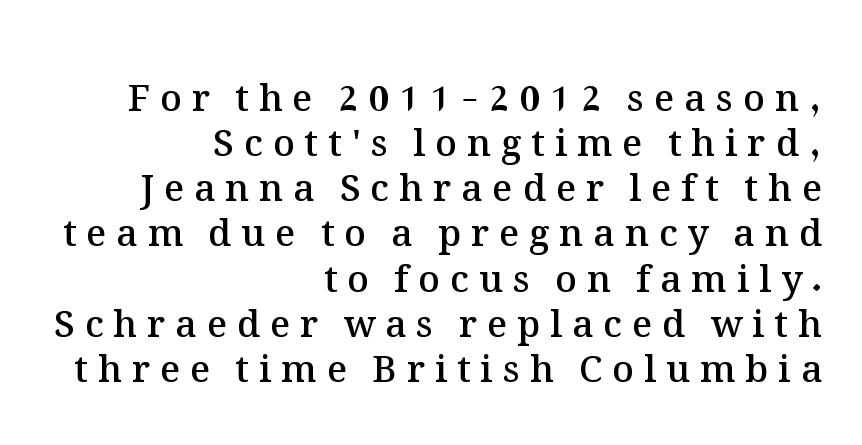
Teacher's note: observe the even right margin — that is flush-right alignment. Does extra space separate the letters? Yes, quite a lot of it. How heavy is the stroke? Medium-heavy — a semibold, shy of bold. The letters advance in unequal steps, a hallmark of proportional type. In terms of posture, this sample is upright. Clear beneath every line of the passage.
